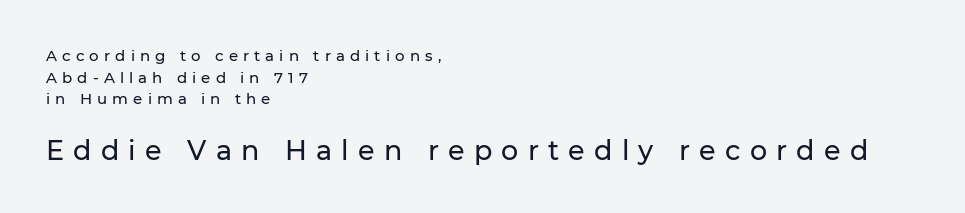
{"italic": "no", "underline": "no", "align": "left", "line_spacing": "normal", "line_spacing_ratio": 1.45, "letter_spacing": "wide", "letter_spacing_em": 0.34, "larger_block": "second", "size_ratio": 1.8, "glyph_px": 27}
